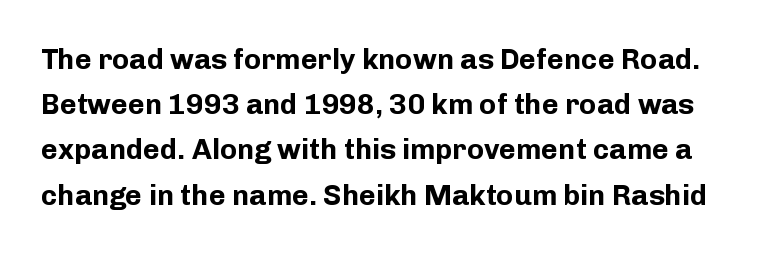
Q: Is the text bold? A: Yes.
Q: Is the text italic (slanted)? A: No, it is upright.
Q: Is the typeface a serif or a sans-serif typeface? A: Sans-serif.
Q: Is the text underlined? A: No.
Q: Is the spacing between letters normal or unusually wide? A: Normal.
Q: Is the spacing between lines tight, normal or loose? A: Normal.
Q: Width (condensed, normal, or wide)? A: Normal.
Q: Stroke contrast? A: Low.
Q: x-height? A: Medium.
Q: Monospaced? A: No.
